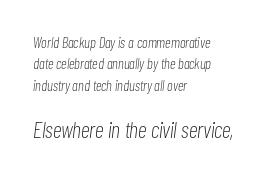
The image shows 23 px text type, italic (leaning right); set left-aligned, normal line spacing (1.42x), normal letter spacing, not underlined; the second (bottom) block is 1.53x larger.
